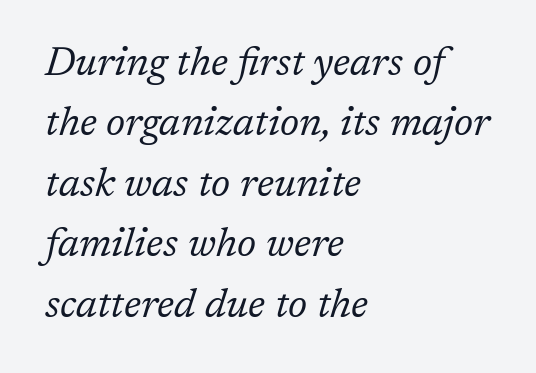
Honestly, the row spacing looks completely unremarkable. An italicized treatment has been applied to the whole sample. The line texture is even and compact thanks to regular tracking. Each line starts at the same left margin while the right side varies. Letters have the restrained weight of plain body copy at most.
